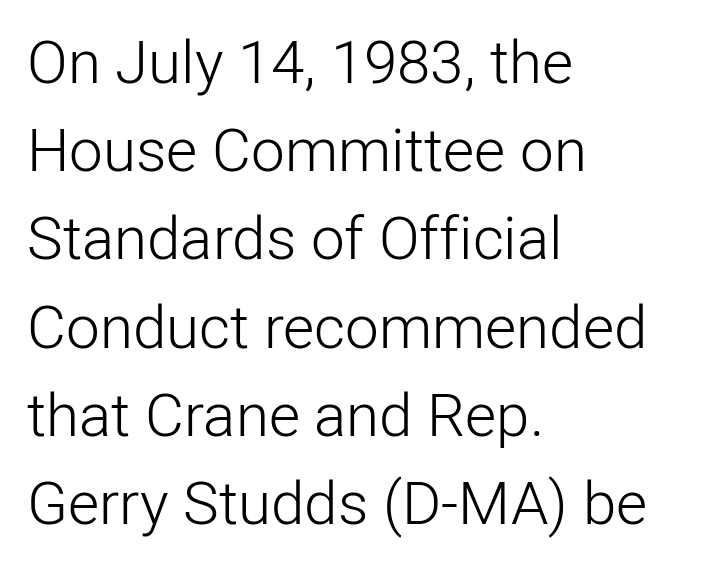
Q: Is the text bold? A: No.
Q: Is the text italic (slanted)? A: No, it is upright.
Q: Is the typeface a serif or a sans-serif typeface? A: Sans-serif.
Q: Is the text underlined? A: No.
Q: How is the paragraph aligned? A: Left-aligned.
Q: Is the spacing between letters normal or unusually wide? A: Normal.
Q: Is the spacing between lines tight, normal or loose? A: Normal.
Q: Width (condensed, normal, or wide)? A: Normal.
Q: Stroke contrast? A: Low.
Q: x-height? A: Medium.
Q: Monospaced? A: No.
